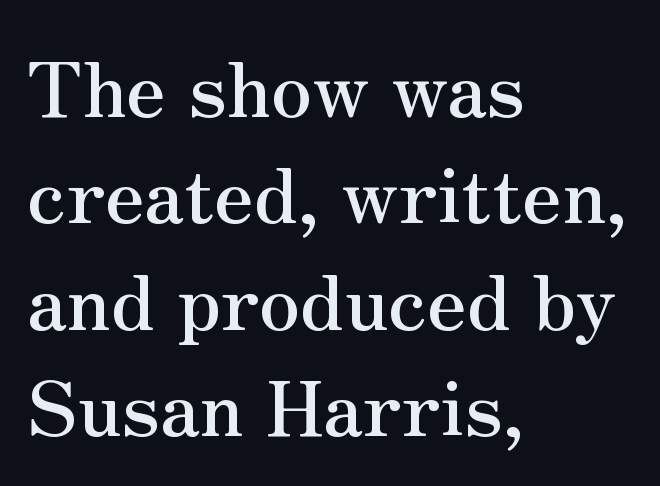
Q: Is the text italic (slanted)? A: No, it is upright.
Q: Is the typeface a serif or a sans-serif typeface? A: Serif.
Q: Is the text underlined? A: No.
Q: How is the paragraph aligned? A: Left-aligned.
Q: Is the spacing between letters normal or unusually wide? A: Normal.
Q: Is the spacing between lines tight, normal or loose? A: Normal.
Q: Width (condensed, normal, or wide)? A: Normal.
Q: Stroke contrast? A: Medium.
Q: x-height? A: Small.
Q: Monospaced? A: No.
